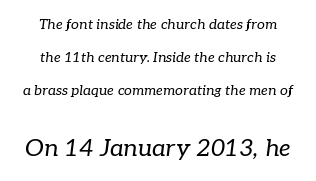
The image shows 24 px text type, italic (leaning right); set centered, loose line spacing (2.36x), normal letter spacing, not underlined; the second (bottom) block is 1.71x larger.
